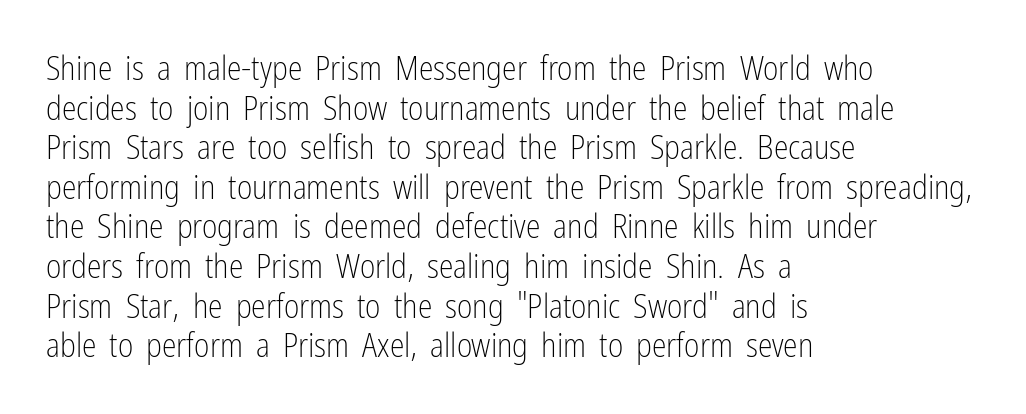
The image shows 33 px light, condensed sans-serif type, upright; set left-aligned, line spacing 1.2x, normal letter spacing, not underlined; low stroke contrast and a medium x-height.
